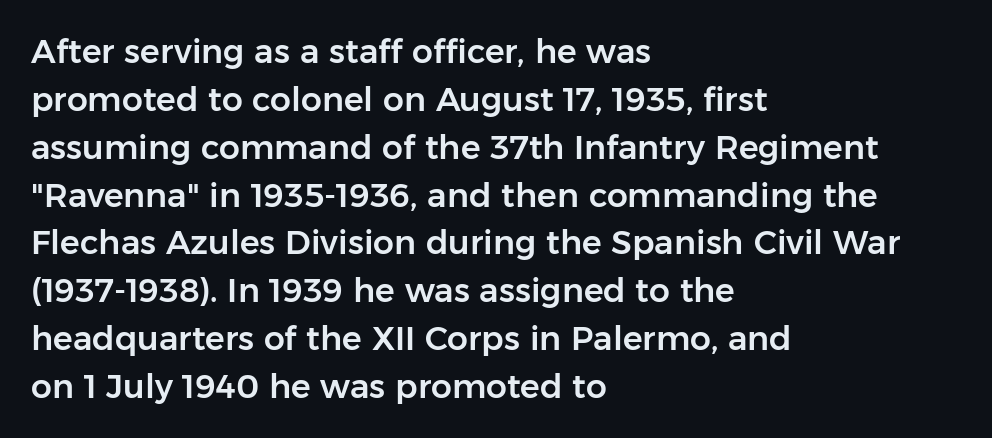
{"serif": "no", "italic": "no", "width": "normal", "stroke_contrast": "low", "x_height": "medium", "monospaced": "no", "underline": "no", "align": "left", "line_spacing": "normal", "line_spacing_ratio": 1.45, "letter_spacing": "normal", "letter_spacing_em": 0.0, "glyph_px": 33}
